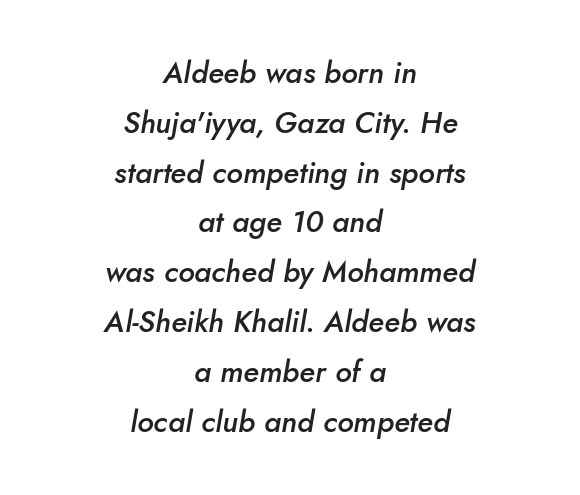
Q: Is the text bold? A: Semi-bold.
Q: Is the text italic (slanted)? A: Yes, it leans right by about 10 degrees.
Q: Is the text underlined? A: No.
Q: How is the paragraph aligned? A: Centered.
Q: Is the spacing between letters normal or unusually wide? A: Normal.
Q: Is the spacing between lines tight, normal or loose? A: Normal.
Q: Width (condensed, normal, or wide)? A: Normal.
Q: Stroke contrast? A: Low.
Q: x-height? A: Small.
Q: Monospaced? A: No.
